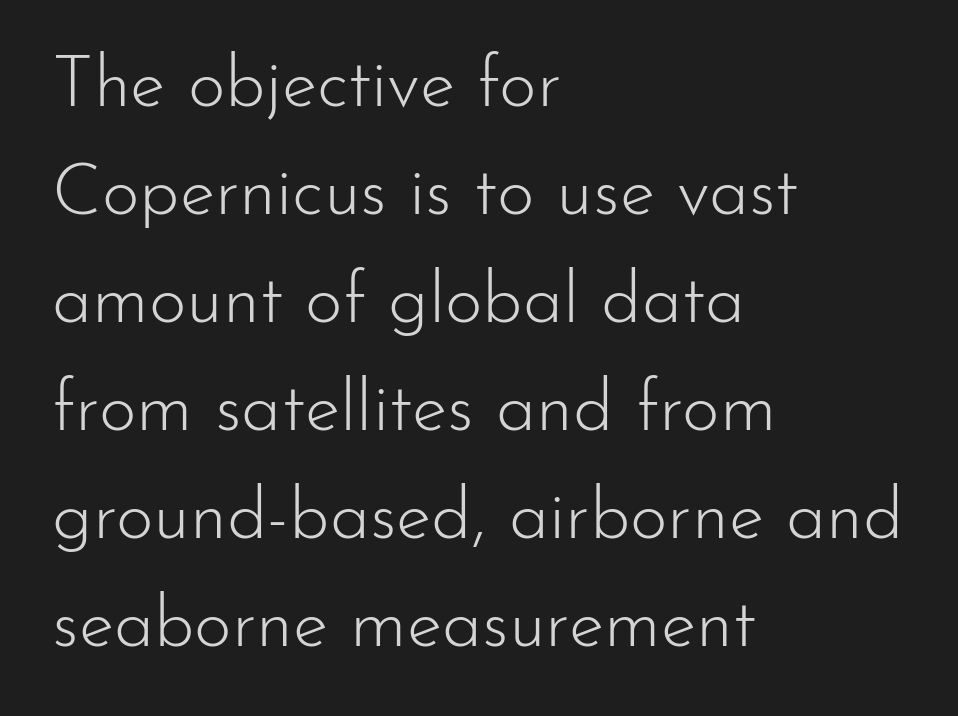
Q: Is the text bold? A: No.
Q: Is the text italic (slanted)? A: No, it is upright.
Q: Is the typeface a serif or a sans-serif typeface? A: Sans-serif.
Q: Is the text underlined? A: No.
Q: How is the paragraph aligned? A: Left-aligned.
Q: Is the spacing between letters normal or unusually wide? A: Normal.
Q: Is the spacing between lines tight, normal or loose? A: Normal.
Q: Width (condensed, normal, or wide)? A: Normal.
Q: Stroke contrast? A: Low.
Q: x-height? A: Small.
Q: Monospaced? A: No.
